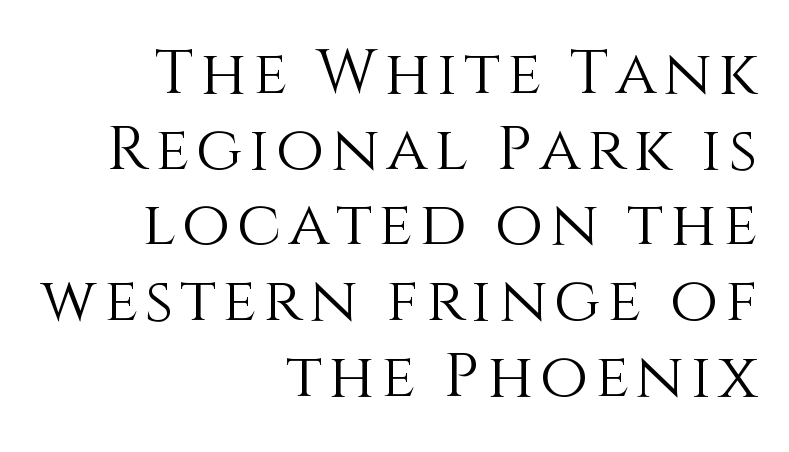
Q: Is the text bold? A: No.
Q: Is the text italic (slanted)? A: No, it is upright.
Q: Is the text underlined? A: No.
Q: How is the paragraph aligned? A: Right-aligned.
Q: Width (condensed, normal, or wide)? A: Normal.
Q: x-height? A: Large.
Q: Monospaced? A: No.
